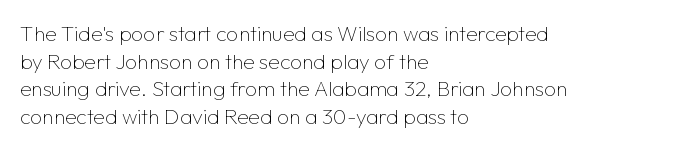
The image shows 21 px text type, upright; set left-aligned, normal line spacing (1.32x), normal letter spacing, not underlined.
